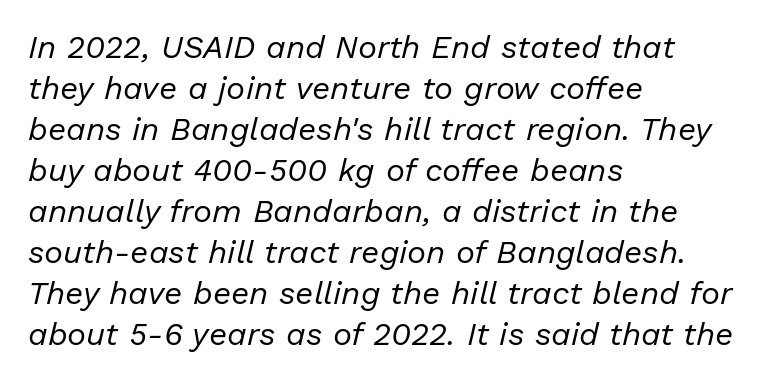
Vertically, the passage feels balanced, rows spaced as you'd expect. Students, note that the glyphs here touch the page at normal intervals. Think standard paragraph weight, or any step lighter than that. The letters advance in unequal steps, a hallmark of proportional type. Style check: oblique. Has an underline been added? It has not.
